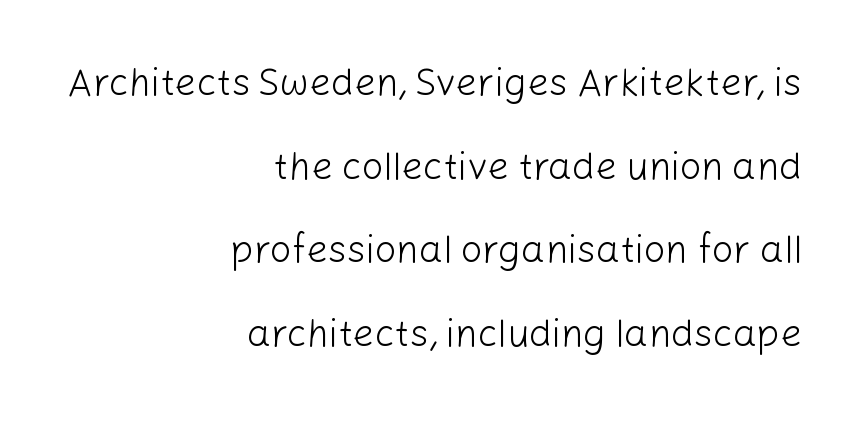
Observe the ordinary spacing: letters are neighbours, not strangers. Rows of type keep a wide berth in the vertical direction. Characters remain perfectly vertical along every line. You can tell from the bare stems that sans-serif type was used. Is this a fixed-width face? No — the glyphs have proportional, varying widths.
